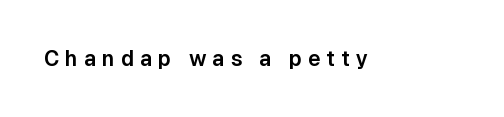
The image shows 21 px text type, upright; set unusually wide letter spacing (+0.29 em), not underlined.
